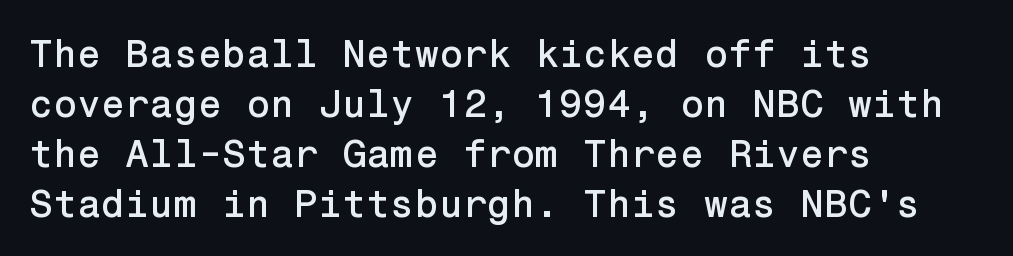
The image shows 39 px sans-serif type, upright; set left-aligned, normal line spacing (1.28x), normal letter spacing, not underlined; low stroke contrast and a medium x-height.
